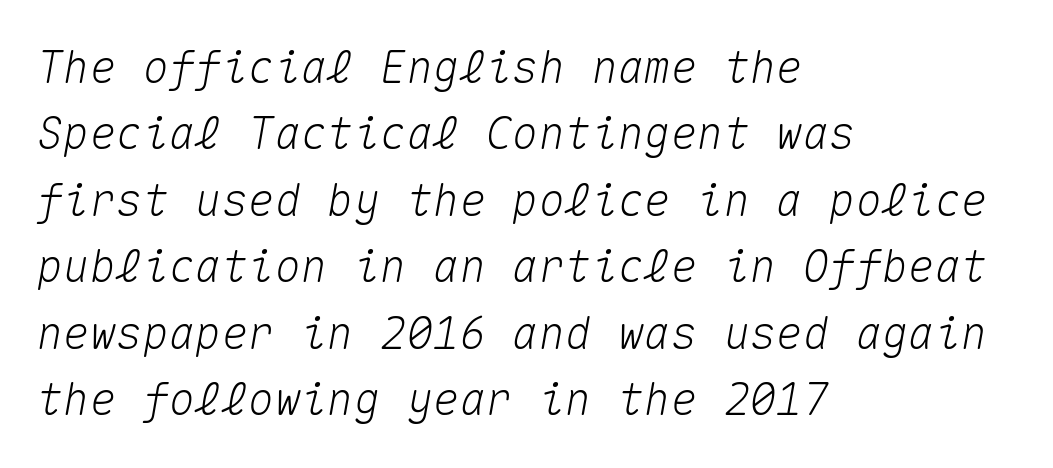
Descenders are the only things crossing below the line. Spacing between characters is what you'd get straight out of the box. Teacher's note: observe the even left margin — that is flush-left alignment. Monospaced: the letters line up in strict vertical columns. A typesetter would mark this as italic.
